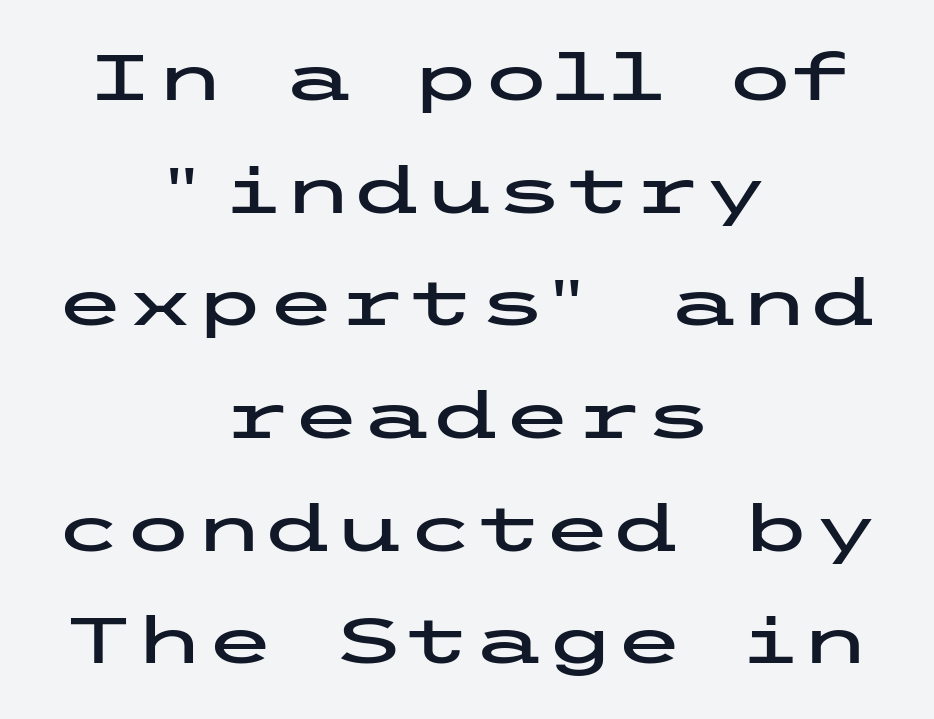
{"serif": "no", "italic": "no", "width": "wide", "stroke_contrast": "low", "x_height": "medium", "underline": "no", "align": "center", "line_spacing_ratio": 1.76, "letter_spacing": "normal", "letter_spacing_em": 0.0, "glyph_px": 64}
